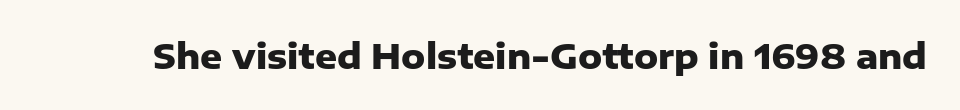
The image shows 34 px heavy sans-serif type, upright; set normal letter spacing, not underlined; low stroke contrast and a medium x-height.
